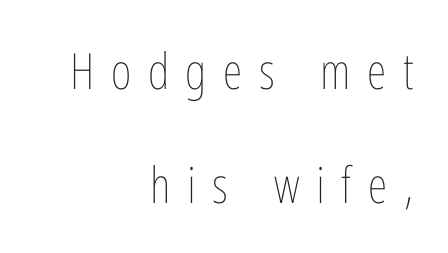
{"italic": "no", "bold": "no", "weight": "thin", "width": "condensed", "stroke_contrast": "low", "x_height": "medium", "monospaced": "no", "underline": "no", "align": "right", "line_spacing": "loose", "line_spacing_ratio": 2.28, "letter_spacing": "wide", "letter_spacing_em": 0.33, "glyph_px": 50}
